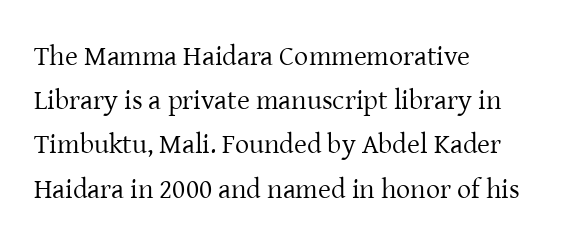
The image shows 28 px regular-weight serif type, upright; set left-aligned, normal line spacing (1.58x), normal letter spacing, not underlined; low stroke contrast and a medium x-height.
